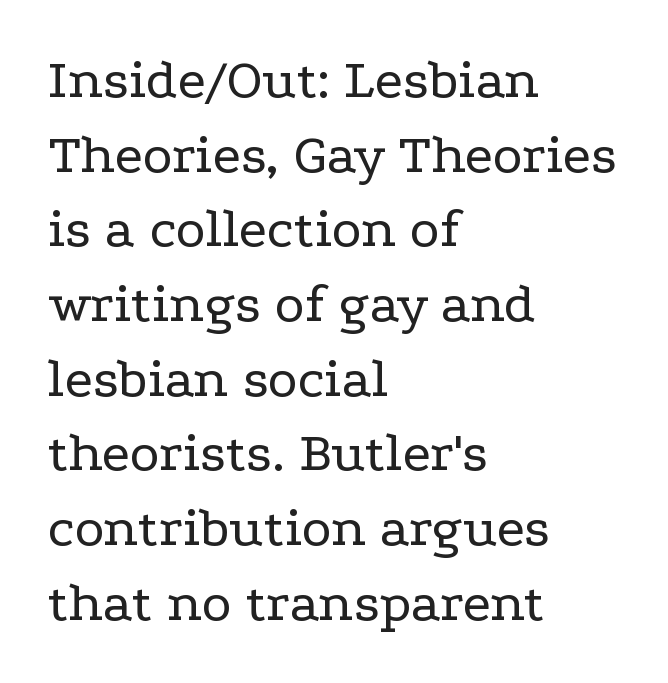
Q: Is the text bold? A: No.
Q: Is the text italic (slanted)? A: No, it is upright.
Q: Is the typeface a serif or a sans-serif typeface? A: Serif.
Q: Is the text underlined? A: No.
Q: How is the paragraph aligned? A: Left-aligned.
Q: Is the spacing between letters normal or unusually wide? A: Normal.
Q: Is the spacing between lines tight, normal or loose? A: Normal.
Q: Width (condensed, normal, or wide)? A: Wide.
Q: Stroke contrast? A: Low.
Q: x-height? A: Medium.
Q: Monospaced? A: No.
